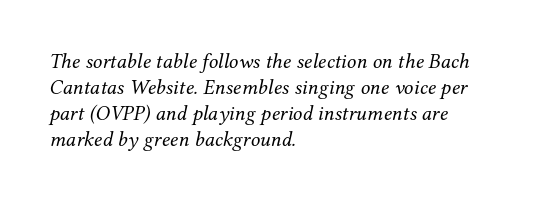
{"italic": "yes", "lean": "right", "slant_degrees": 12, "bold": "no", "underline": "no", "align": "left", "line_spacing_ratio": 1.24, "letter_spacing": "normal", "letter_spacing_em": 0.0, "glyph_px": 21}
